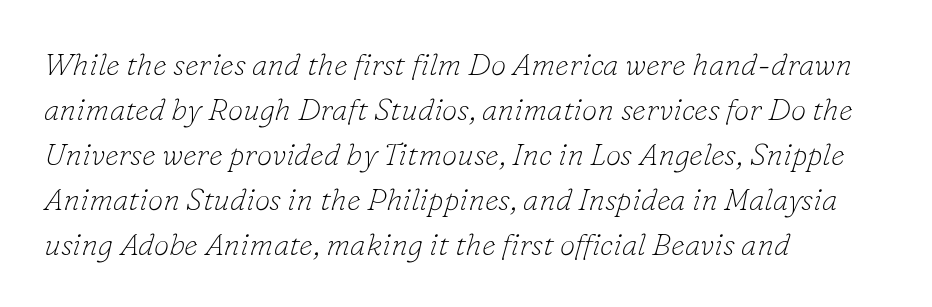
Caption: standard tracking, unaltered. Think standard paragraph weight, or any step lighter than that. Short and long lines alike share a common starting point at left. The rendering uses a moderate line-height, typical for paragraphs. Tall strokes in this sample are angled rather than plumb. Each row of text sits above clean, open space.
